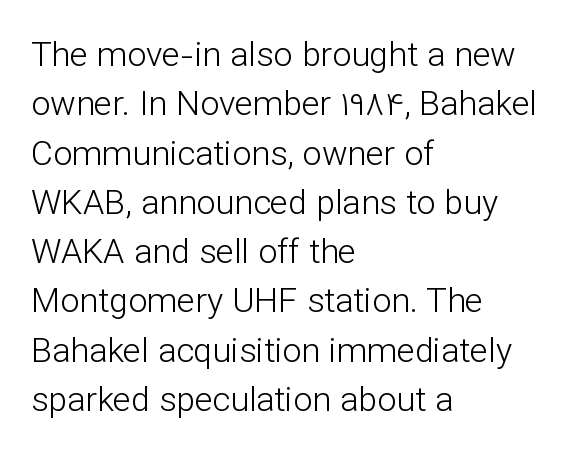
Q: Is the text bold? A: No.
Q: Is the text italic (slanted)? A: No, it is upright.
Q: Is the typeface a serif or a sans-serif typeface? A: Sans-serif.
Q: Is the text underlined? A: No.
Q: How is the paragraph aligned? A: Left-aligned.
Q: Is the spacing between letters normal or unusually wide? A: Normal.
Q: Is the spacing between lines tight, normal or loose? A: Normal.
Q: Width (condensed, normal, or wide)? A: Normal.
Q: Stroke contrast? A: Low.
Q: x-height? A: Medium.
Q: Monospaced? A: No.
